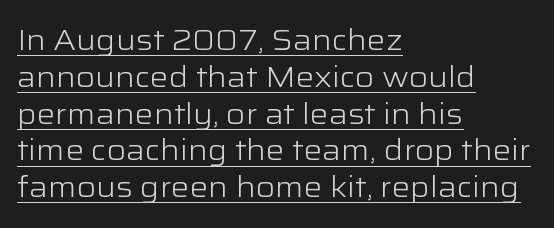
{"serif": "no", "italic": "no", "bold": "no", "weight": "light", "width": "wide", "stroke_contrast": "low", "x_height": "medium", "monospaced": "no", "underline": "yes", "align": "left", "line_spacing": "normal", "line_spacing_ratio": 1.27, "letter_spacing": "normal", "letter_spacing_em": 0.0, "glyph_px": 29}
